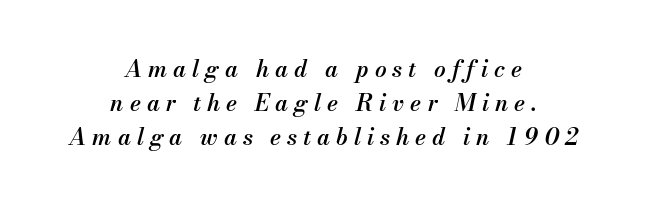
Glance below the letters and you will spot only blank space. Rows of type keep a routine distance in the vertical direction. This sample uses an oblique cut, with every glyph tilted off the vertical. A semibold gives these letters moderate extra thickness, short of bold. Line starts and ends both wander, symmetrically.
